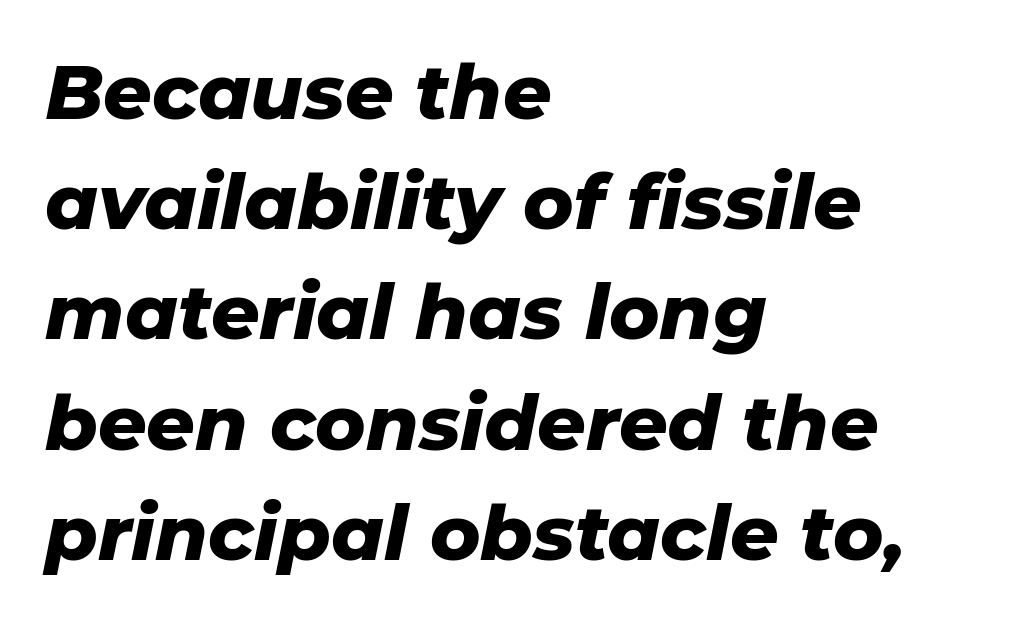
The image shows 76 px heavy type, italic (leaning right); set left-aligned, normal line spacing (1.45x), normal letter spacing, not underlined; low stroke contrast and a medium x-height.
